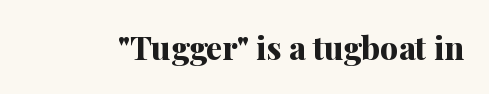
The image shows 32 px bold serif type, upright; set normal letter spacing, not underlined; medium stroke contrast and a medium x-height.
